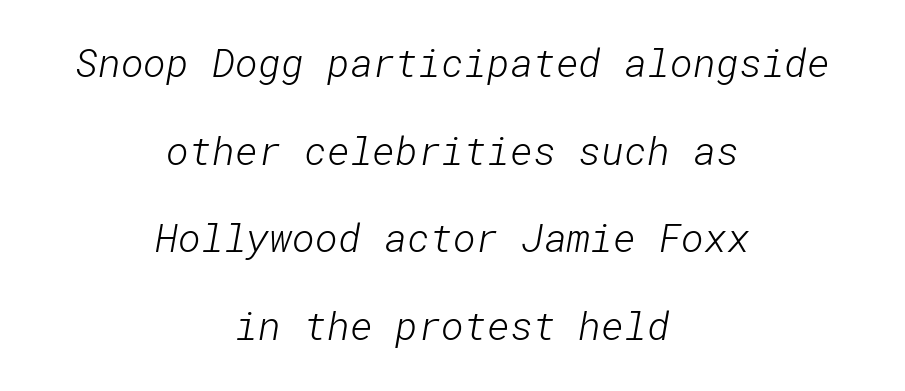
Q: Is the text bold? A: No.
Q: Is the typeface a serif or a sans-serif typeface? A: Sans-serif.
Q: Is the text underlined? A: No.
Q: How is the paragraph aligned? A: Centered.
Q: Is the spacing between letters normal or unusually wide? A: Normal.
Q: Is the spacing between lines tight, normal or loose? A: Loose.
Q: Width (condensed, normal, or wide)? A: Normal.
Q: Stroke contrast? A: Low.
Q: x-height? A: Medium.
